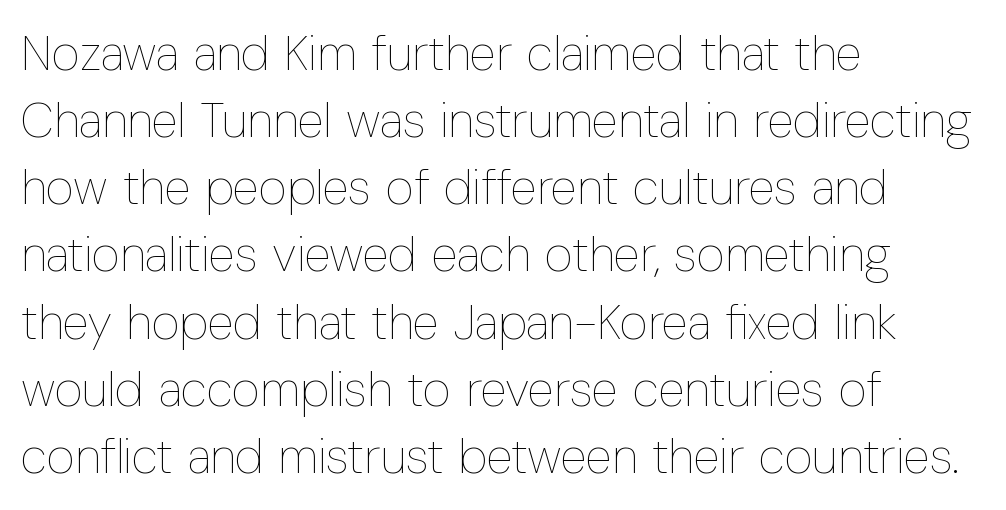
The image shows 49 px thin, condensed type, upright; set left-aligned, normal line spacing (1.37x), normal letter spacing, not underlined; low stroke contrast and a medium x-height.
